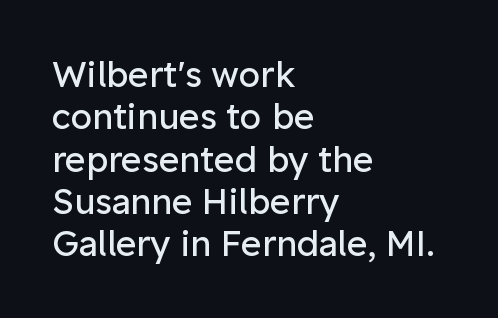
{"serif": "no", "italic": "no", "bold": "no", "weight": "regular", "width": "normal", "stroke_contrast": "low", "x_height": "medium", "monospaced": "no", "underline": "no", "align": "left", "line_spacing_ratio": 1.21, "letter_spacing": "normal", "letter_spacing_em": 0.0, "glyph_px": 35}
